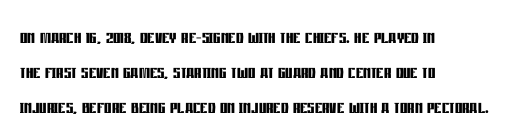
The image shows 23 px bold type, upright; set left-aligned, normal line spacing (1.52x), normal letter spacing, not underlined.
